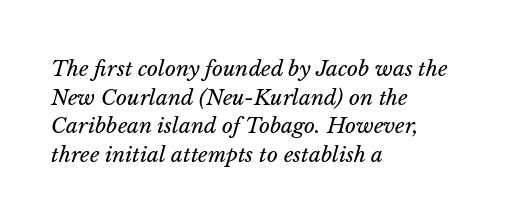
The image shows 21 px text type, italic (leaning right); set left-aligned, normal line spacing (1.36x), normal letter spacing, not underlined.
